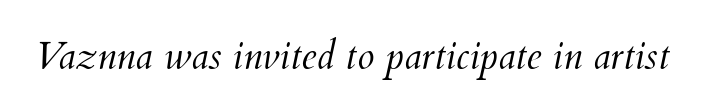
{"italic": "yes", "lean": "right", "slant_degrees": 12, "bold": "no", "weight": "light", "width": "normal", "stroke_contrast": "medium", "x_height": "small", "monospaced": "no", "underline": "no", "letter_spacing": "normal", "letter_spacing_em": 0.0, "glyph_px": 39}
